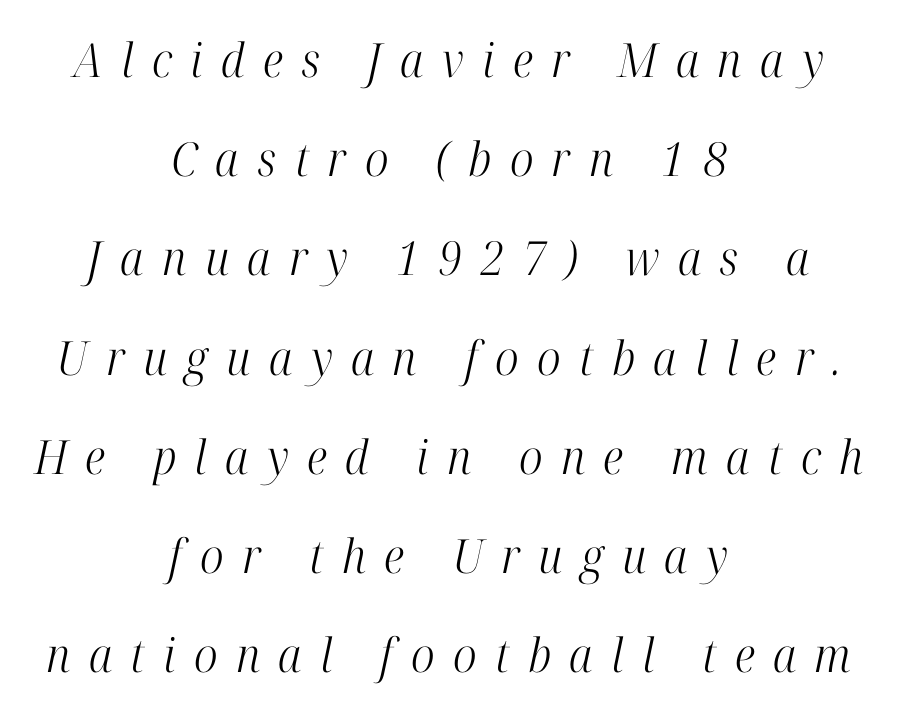
The image shows 47 px light, condensed serif type, italic (leaning right); set centered, loose line spacing (2.11x), unusually wide letter spacing (+0.39 em), not underlined; high stroke contrast and a medium x-height.
